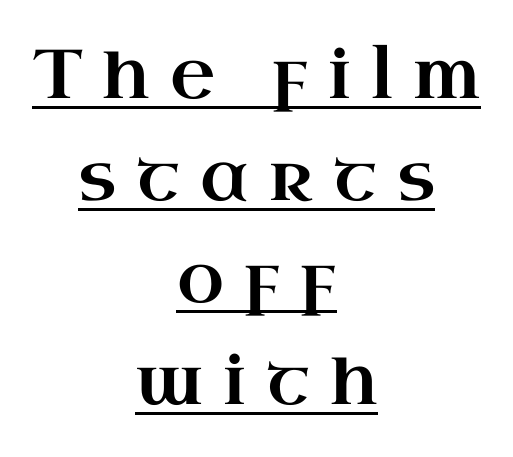
The glyphs are accompanied by a horizontal stroke just below them. In terms of leading, this rendering sits right in the middle. The letters carry serifs — small finishing strokes at the ends of their stems. Here the designer chose a conventional face with non-uniform glyph widths. The passage is arranged like a title page — every line centered.
